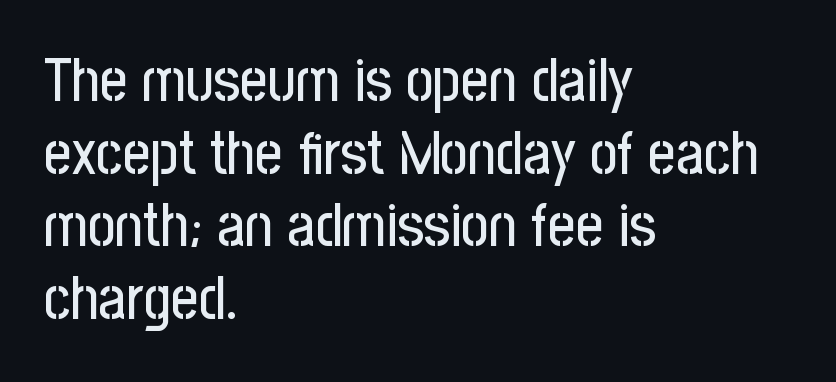
A typesetter would call this proportional, since set widths differ per character. Notice how the stems are strictly vertical — no italics here. Descender tails drop into unmarked territory. The rag falls on the right side of this text block. Spacing between characters is what you'd get straight out of the box.
